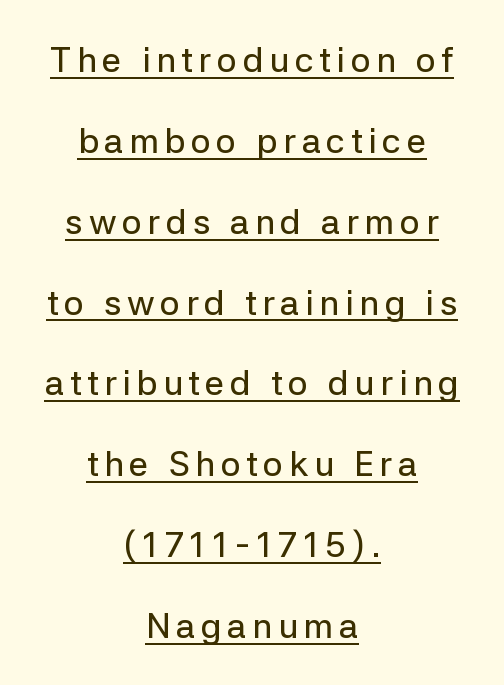
Q: Is the text italic (slanted)? A: No, it is upright.
Q: Is the typeface a serif or a sans-serif typeface? A: Sans-serif.
Q: Is the text underlined? A: Yes.
Q: How is the paragraph aligned? A: Centered.
Q: Is the spacing between lines tight, normal or loose? A: Loose.
Q: Width (condensed, normal, or wide)? A: Normal.
Q: Stroke contrast? A: Low.
Q: x-height? A: Medium.
Q: Monospaced? A: No.
